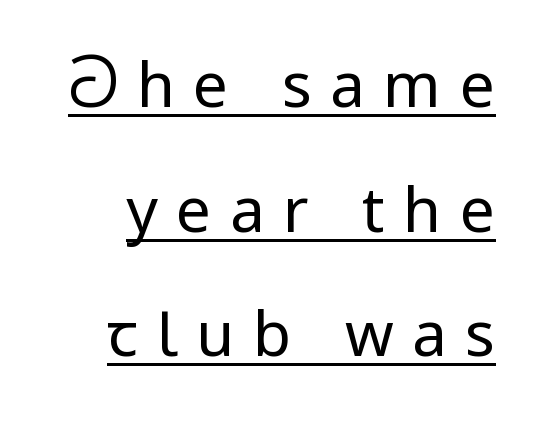
The image shows 62 px regular-weight sans-serif type, upright; set loose line spacing (2.01x), unusually wide letter spacing (+0.3 em), underlined; low stroke contrast and a medium x-height.
